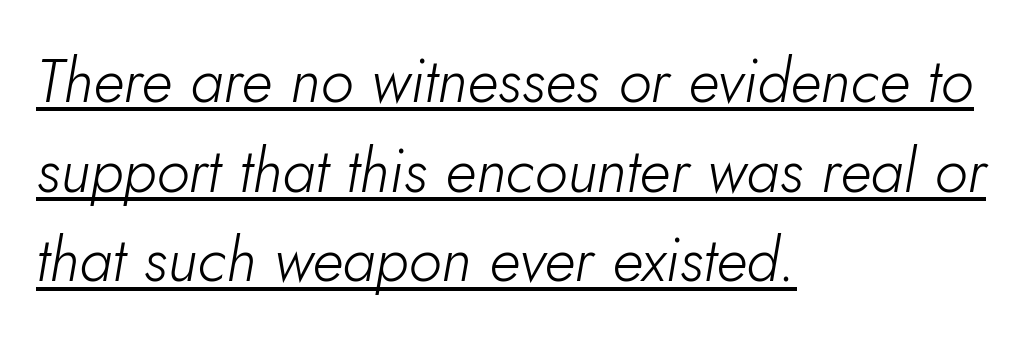
The image shows 61 px light type, italic (leaning right); set left-aligned, normal line spacing (1.47x), normal letter spacing, underlined; low stroke contrast and a small x-height.
